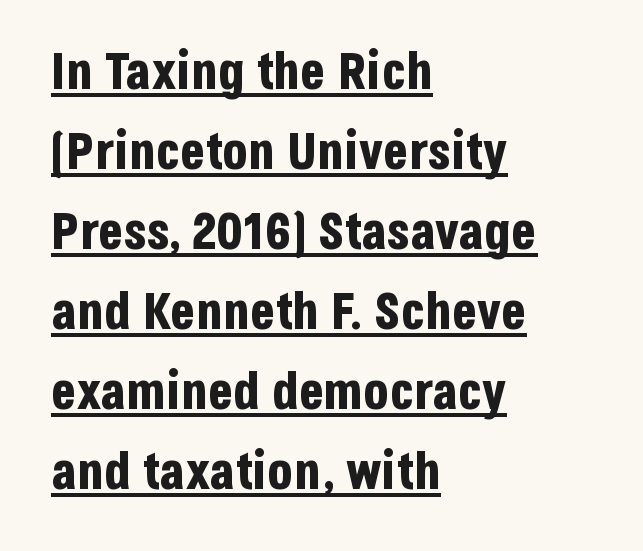
Q: Is the text bold? A: Yes.
Q: Is the text italic (slanted)? A: No, it is upright.
Q: Is the typeface a serif or a sans-serif typeface? A: Sans-serif.
Q: Is the text underlined? A: Yes.
Q: How is the paragraph aligned? A: Left-aligned.
Q: Is the spacing between letters normal or unusually wide? A: Normal.
Q: Is the spacing between lines tight, normal or loose? A: Normal.
Q: Width (condensed, normal, or wide)? A: Condensed.
Q: Stroke contrast? A: Low.
Q: x-height? A: Large.
Q: Monospaced? A: No.
